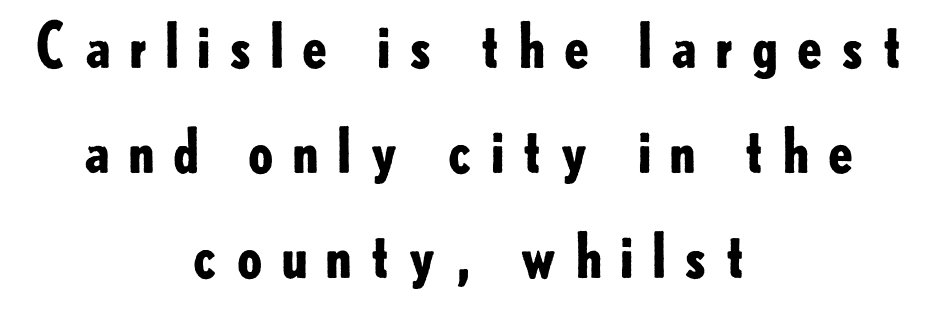
The image shows 60 px bold sans-serif type, upright; set centered, line spacing 1.75x, unusually wide letter spacing (+0.26 em), not underlined; low stroke contrast and a small x-height.
